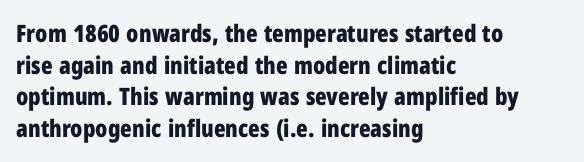
The image shows 24 px bold type, upright; set left-aligned, normal line spacing (1.32x), normal letter spacing, not underlined.
